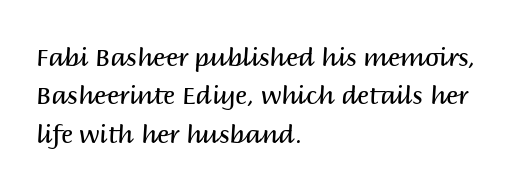
The image shows 25 px text type; set left-aligned, normal line spacing (1.54x), normal letter spacing, not underlined.
